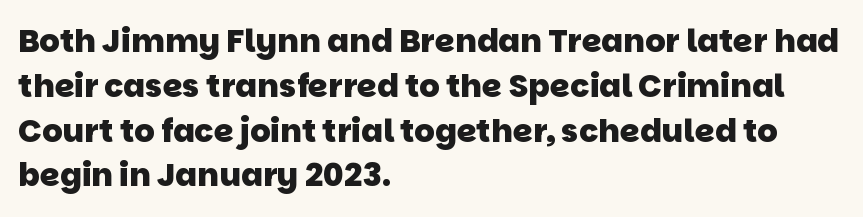
Q: Is the text bold? A: Yes.
Q: Is the typeface a serif or a sans-serif typeface? A: Sans-serif.
Q: Is the text underlined? A: No.
Q: How is the paragraph aligned? A: Left-aligned.
Q: Is the spacing between letters normal or unusually wide? A: Normal.
Q: Is the spacing between lines tight, normal or loose? A: Normal.
Q: Width (condensed, normal, or wide)? A: Normal.
Q: Stroke contrast? A: Low.
Q: x-height? A: Large.
Q: Monospaced? A: No.
